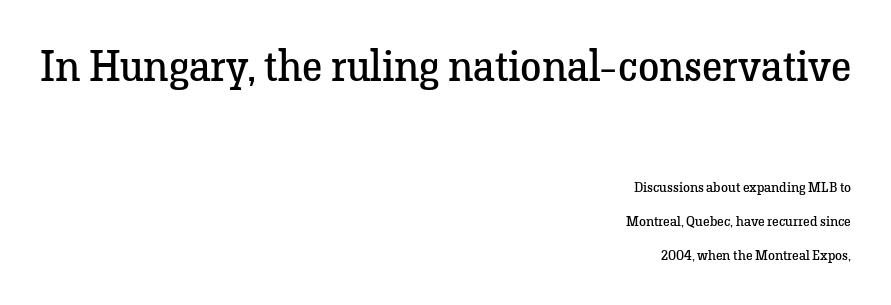
If you drew a line through each stem, it would be perfectly vertical. The typeface chosen for these lines features serifs. Is the block centered? No — it sits flush against the right margin. Do the characters align in a grid? No, the font is proportional. The line-height multiplier appears high, well above default. No letter is thick-stroked: the sample isn't bold.
